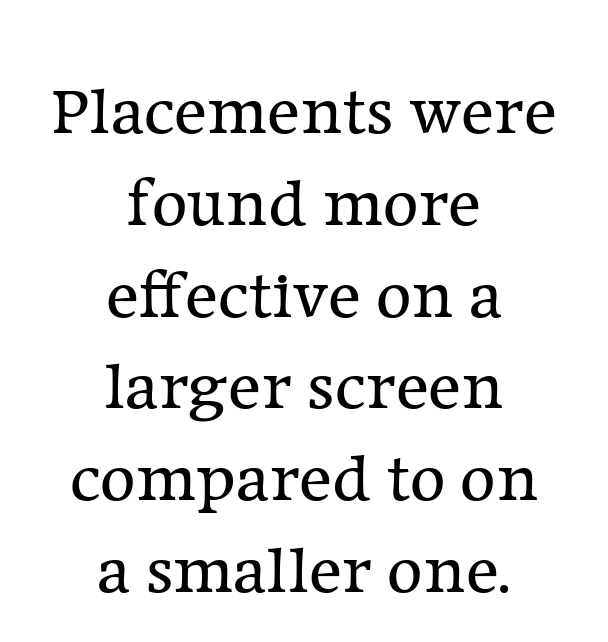
No italicization has been applied; the sample stays upright. Vertical spacing — default. Check the space under the baseline: it is left empty. Summary of weight: not heavy and not bold. The type is set solid horizontally, with unmodified tracking.
